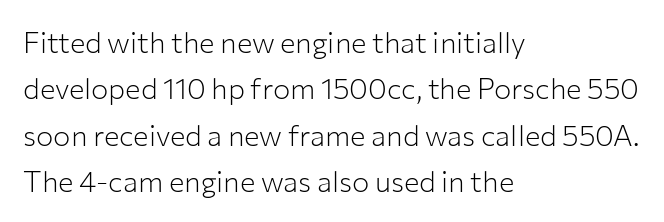
Is there any slant? The stems are plumb. You can tell from the bare stems that sans-serif type was used. How are the letters spaced? Ordinarily, with no added tracking. The line-height multiplier appears to be the usual default.
